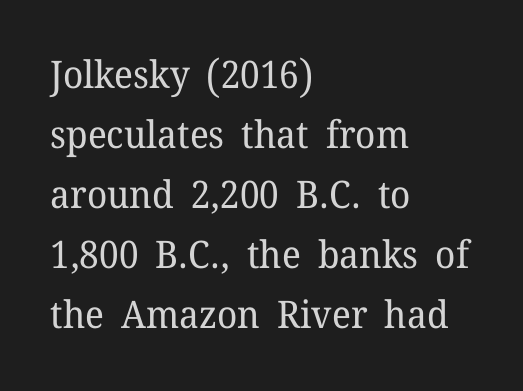
Stems and bowls with no extra thickness — not bold. Evenly set lines give the paragraph a standard silhouette. Any mark beneath the type? The region is blank. The rendering anchors every line to the left-hand side. Here the designer chose a conventional face with non-uniform glyph widths. Caption: standard tracking, unaltered.
